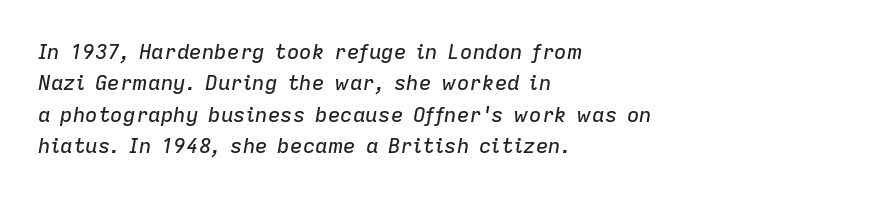
Quick note: underline off. Italic: yes, the glyphs are oblique. Observe the ordinary spacing: letters are neighbours, not strangers. Notice how the passage keeps a crisp vertical edge on the left only. The space between consecutive lines is moderate.
